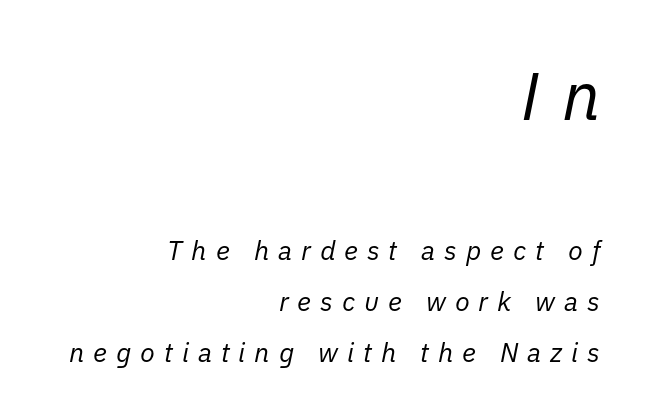
Character widths vary here, with narrow letters taking less room than wide ones. Does the lettering tilt? It does — this is italic. The emphasis by scale lands on block number one, above. These lines stack with their right ends in a neat column. Underline: absent. Vertical stems look standard width or narrower in stroke.
